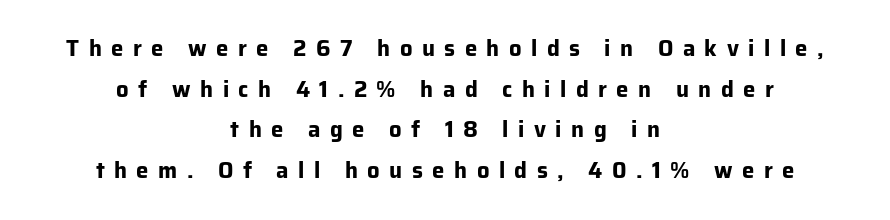
Q: Is the text bold? A: Yes.
Q: Is the text italic (slanted)? A: No, it is upright.
Q: Is the text underlined? A: No.
Q: How is the paragraph aligned? A: Centered.
Q: Is the spacing between letters normal or unusually wide? A: Unusually wide.
